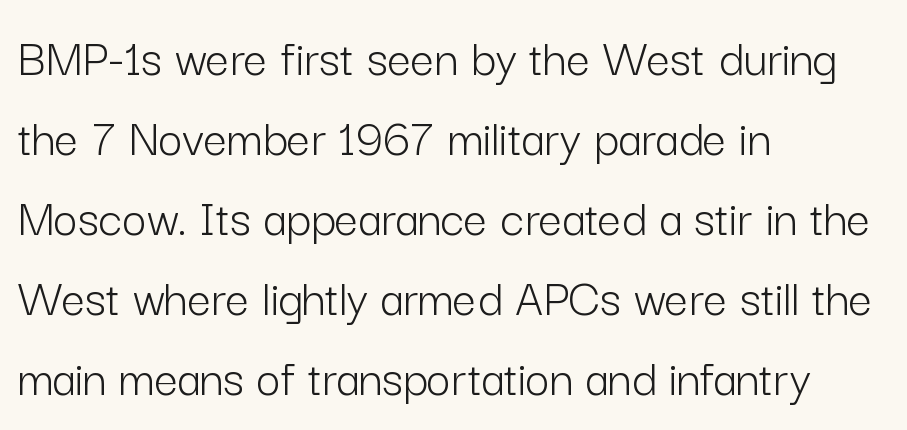
{"serif": "no", "italic": "no", "bold": "no", "weight": "light", "width": "normal", "stroke_contrast": "low", "x_height": "medium", "monospaced": "no", "underline": "no", "align": "left", "line_spacing": "normal", "line_spacing_ratio": 1.51, "letter_spacing": "normal", "letter_spacing_em": 0.0, "glyph_px": 53}
